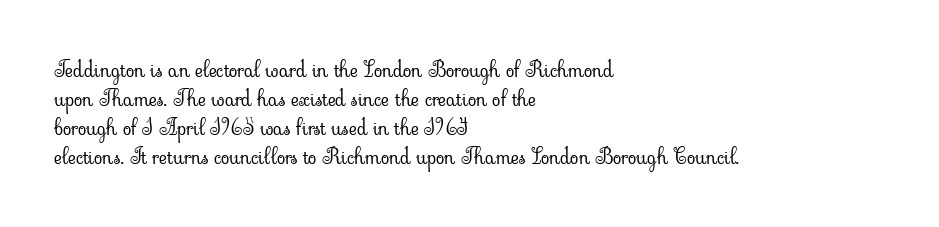
Tall strokes in this sample are plumb rather than angled. The passage shown has conventional tracking throughout. Every row of glyphs begins at an identical x-position on the left. A normal amount of white space separates one row of letters from the next. Type without underlining.
